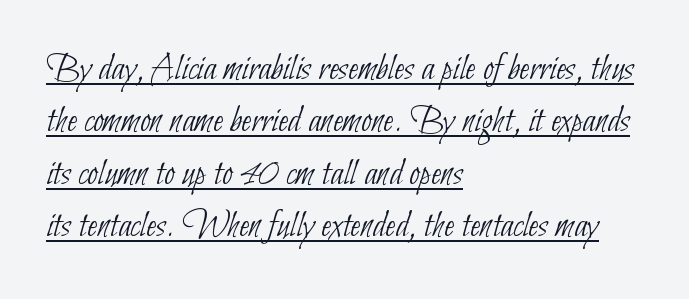
The image shows 38 px thin, condensed sans-serif type; set left-aligned, normal line spacing (1.38x), normal letter spacing, underlined; low stroke contrast and a small x-height.
